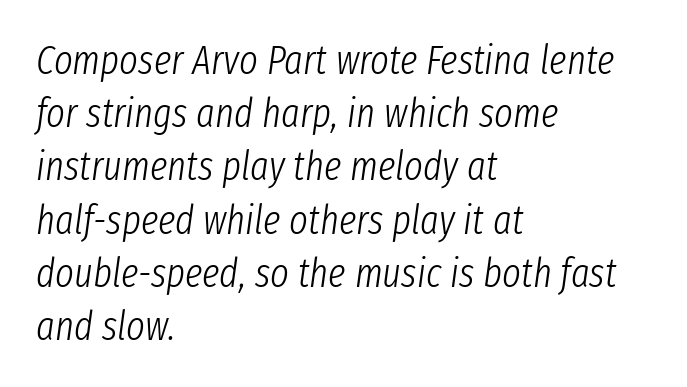
Evenly set lines give the paragraph a standard silhouette. Unbolded letterforms with no extra heft. The passage shown has conventional tracking throughout. The text block is weighted toward the left margin, trailing off unevenly rightward. Posture: slanted.
